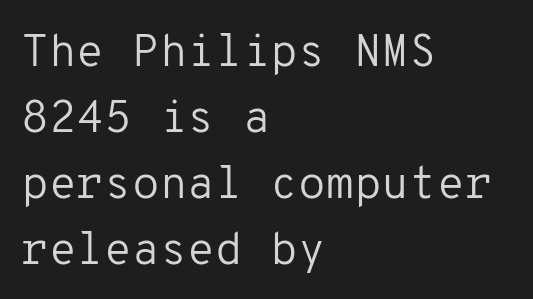
Q: Is the text bold? A: No.
Q: Is the text italic (slanted)? A: No, it is upright.
Q: Is the typeface a serif or a sans-serif typeface? A: Sans-serif.
Q: Is the text underlined? A: No.
Q: How is the paragraph aligned? A: Left-aligned.
Q: Is the spacing between letters normal or unusually wide? A: Normal.
Q: Is the spacing between lines tight, normal or loose? A: Normal.
Q: Width (condensed, normal, or wide)? A: Normal.
Q: Stroke contrast? A: Low.
Q: x-height? A: Medium.
Q: Monospaced? A: Yes.
